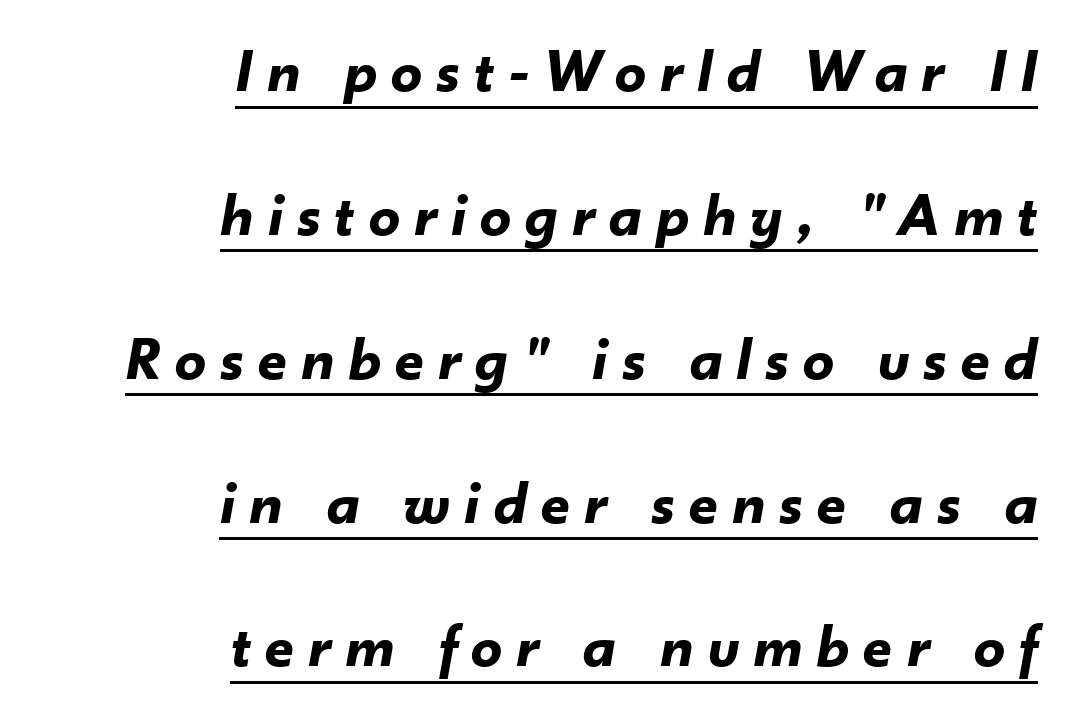
{"italic": "yes", "lean": "right", "slant_degrees": 10, "bold": "yes", "weight": "bold", "width": "normal", "stroke_contrast": "low", "x_height": "small", "monospaced": "no", "underline": "yes", "align": "right", "line_spacing": "loose", "line_spacing_ratio": 2.32, "letter_spacing": "wide", "letter_spacing_em": 0.23, "glyph_px": 62}
